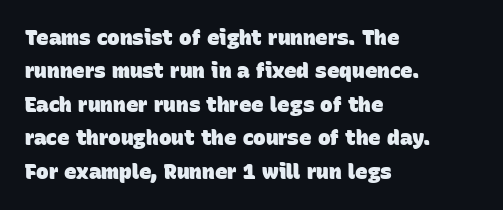
{"bold": "yes", "underline": "no", "align": "left", "line_spacing": "normal", "line_spacing_ratio": 1.59, "letter_spacing": "normal", "letter_spacing_em": 0.0, "glyph_px": 21}
